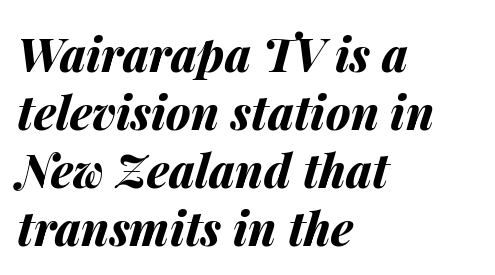
{"italic": "yes", "lean": "right", "slant_degrees": 14, "bold": "yes", "weight": "bold", "width": "normal", "stroke_contrast": "medium", "x_height": "medium", "monospaced": "no", "underline": "no", "align": "left", "line_spacing": "normal", "line_spacing_ratio": 1.26, "letter_spacing": "normal", "letter_spacing_em": 0.0, "glyph_px": 46}
